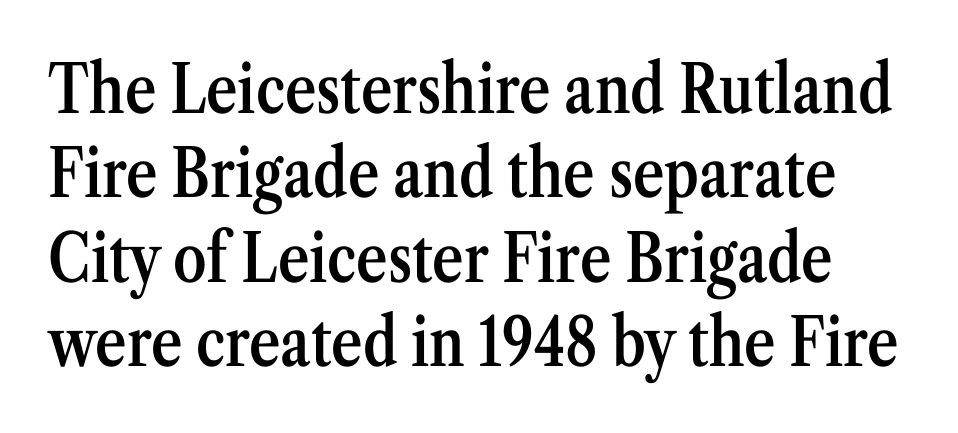
Q: Is the text bold? A: Semi-bold.
Q: Is the text italic (slanted)? A: No, it is upright.
Q: Is the typeface a serif or a sans-serif typeface? A: Serif.
Q: Is the text underlined? A: No.
Q: Is the spacing between letters normal or unusually wide? A: Normal.
Q: Is the spacing between lines tight, normal or loose? A: Normal.
Q: Width (condensed, normal, or wide)? A: Condensed.
Q: Stroke contrast? A: Medium.
Q: x-height? A: Medium.
Q: Monospaced? A: No.
